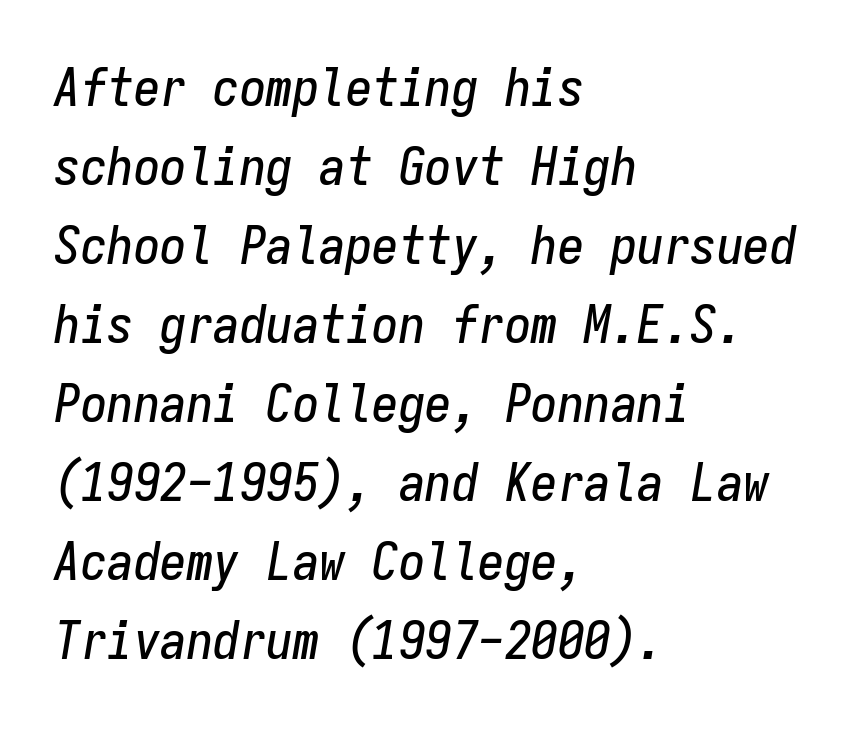
You could call the tracking neutral — neither tight nor loose. Layout note: lines flush left. The whole block is typeset with a tilt. Rows of type keep a routine distance in the vertical direction.
